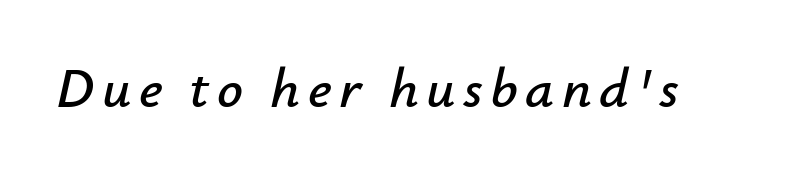
The lettering tilts uniformly, giving the passage an italic look. The baseline area is clear. Is this a fixed-width face? No — the glyphs have proportional, varying widths.
